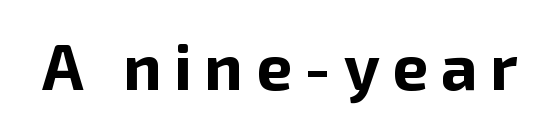
Is this a fixed-width face? No — the glyphs have proportional, varying widths. The rendering uses a bold face; every stroke is thick and dark. Rule under the text: the space is simply empty. These lines are composed in type without serifs. This rendering widens character spacing well past its baseline value. It's the straight-up-and-down kind of type.
